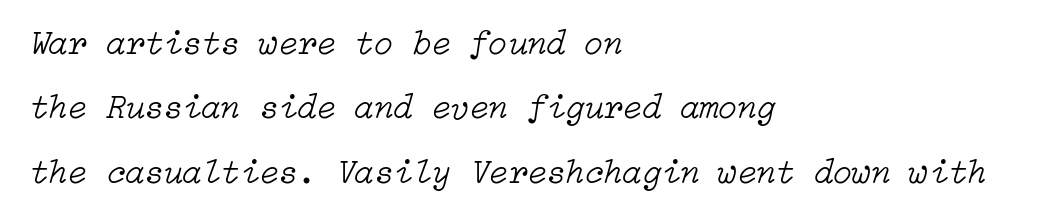
{"italic": "yes", "lean": "right", "slant_degrees": 15, "bold": "no", "weight": "light", "width": "normal", "stroke_contrast": "low", "x_height": "medium", "underline": "no", "align": "left", "line_spacing_ratio": 1.84, "letter_spacing": "normal", "letter_spacing_em": 0.0, "glyph_px": 35}
